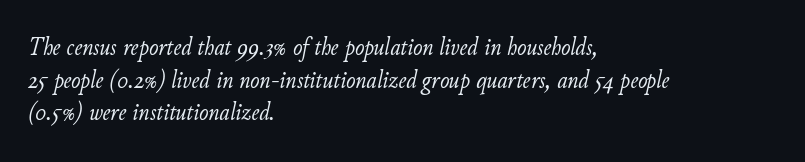
Q: Is the text bold? A: No.
Q: Is the text italic (slanted)? A: Yes, it leans right by about 11 degrees.
Q: Is the text underlined? A: No.
Q: How is the paragraph aligned? A: Left-aligned.
Q: Is the spacing between letters normal or unusually wide? A: Normal.
Q: Is the spacing between lines tight, normal or loose? A: Normal.
